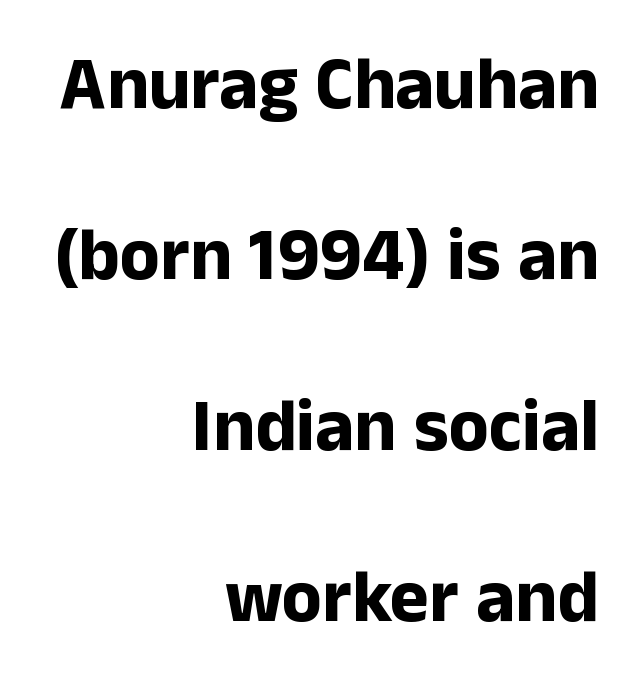
The image shows 74 px bold sans-serif type, upright; set right-aligned, loose line spacing (2.31x), normal letter spacing, not underlined; low stroke contrast and a medium x-height.
